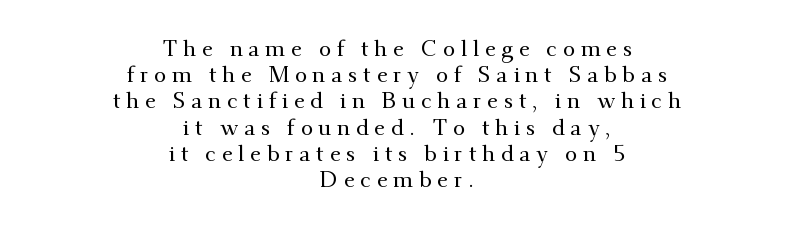
The image shows 22 px text type, upright; set centered, line spacing 1.19x, unusually wide letter spacing (+0.26 em), not underlined.
